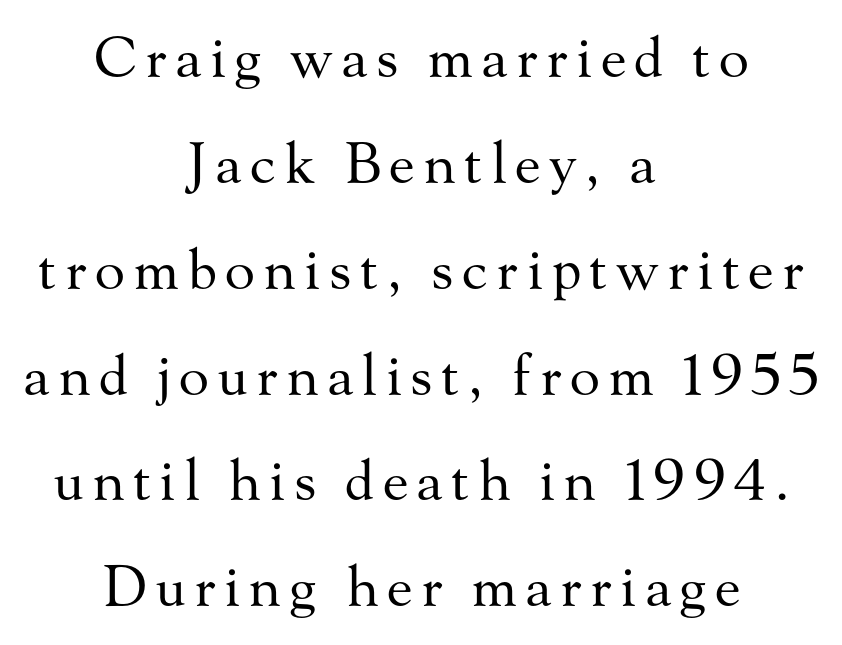
Q: Is the text bold? A: No.
Q: Is the text italic (slanted)? A: No, it is upright.
Q: Is the typeface a serif or a sans-serif typeface? A: Serif.
Q: Is the text underlined? A: No.
Q: How is the paragraph aligned? A: Centered.
Q: Width (condensed, normal, or wide)? A: Normal.
Q: Stroke contrast? A: Medium.
Q: x-height? A: Small.
Q: Monospaced? A: No.
